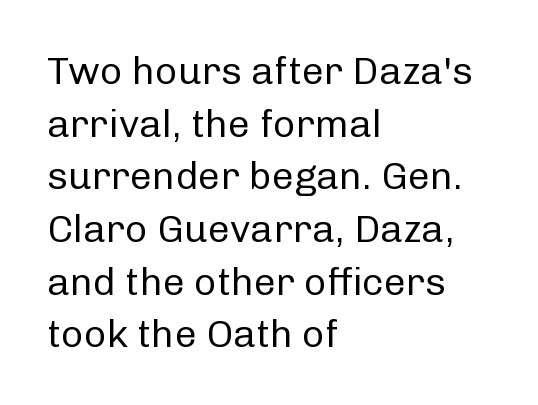
{"serif": "no", "italic": "no", "bold": "no", "weight": "regular", "width": "normal", "stroke_contrast": "low", "x_height": "medium", "monospaced": "no", "underline": "no", "align": "left", "line_spacing": "normal", "line_spacing_ratio": 1.35, "letter_spacing": "normal", "letter_spacing_em": 0.0, "glyph_px": 39}
